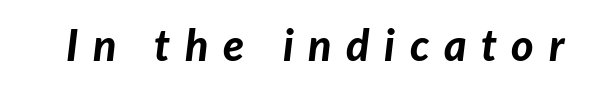
The image shows 43 px bold type, italic (leaning right); set unusually wide letter spacing (+0.34 em), not underlined; low stroke contrast and a medium x-height.
